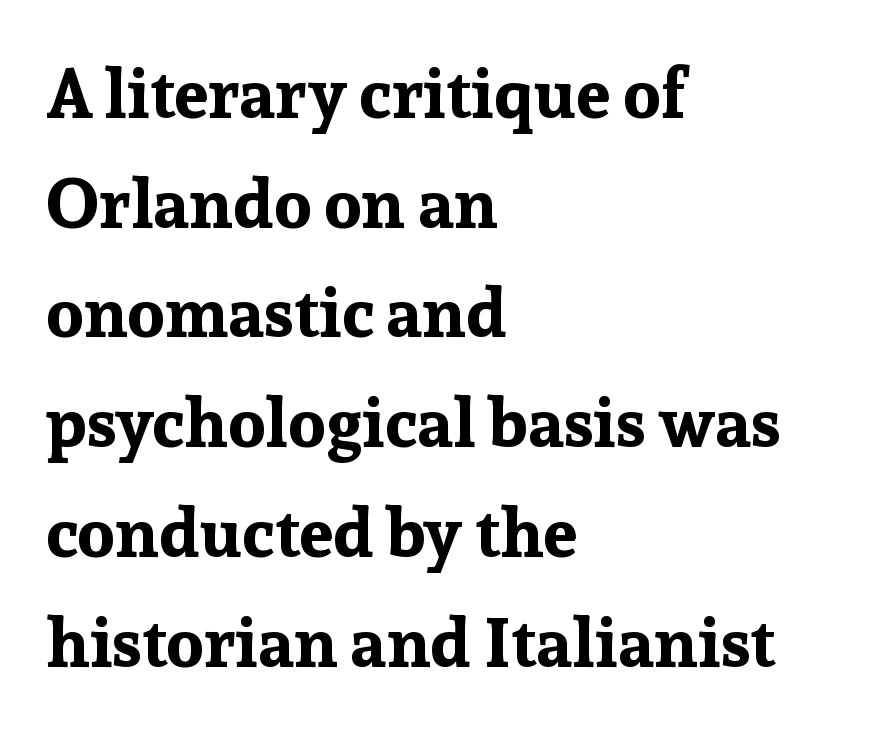
Underline: absent. The characters look thick and weighty, a clear bold. Casual observation: everything's shoved over to the left. In terms of letterspacing, this is plain default setting. Posture: upright roman.
